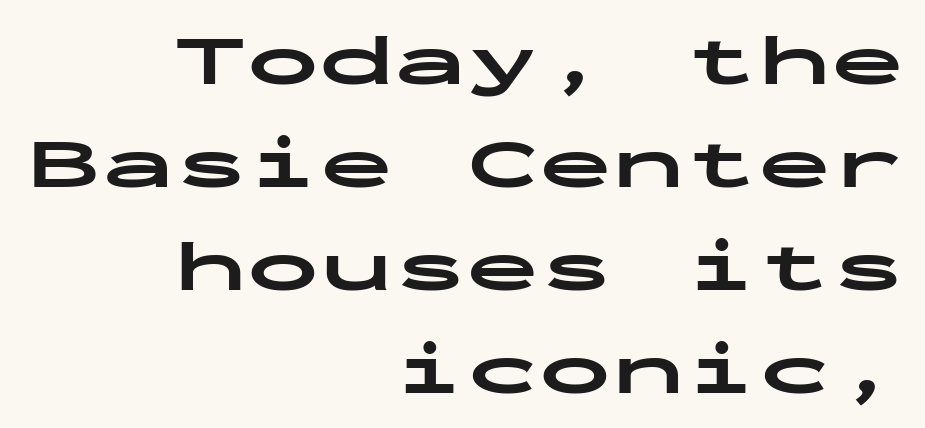
The area under the type is left untouched. No italicization has been applied; the sample stays upright. Here the designer chose a console-style face with uniform glyph widths. Look at the tracking — it's just the regular setting, nothing added. Reading down the block, your eye finds every line finishing at a fixed right position. Font category for this specimen: sans-serif.
